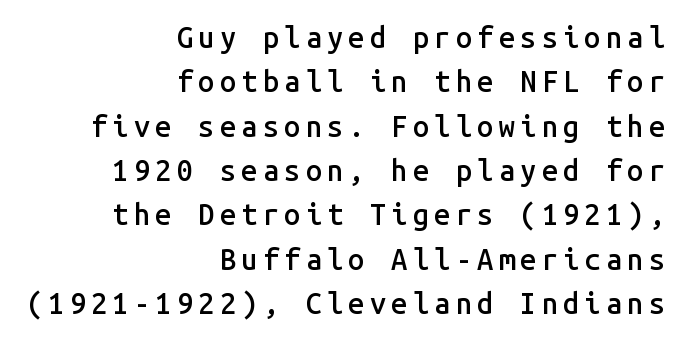
What kind of face is this? One without serifs — a sans. Strokes here are thickened, but only to semibold level. Decoration check: the copy has no underline. The lettering holds an erect, upright posture throughout.
